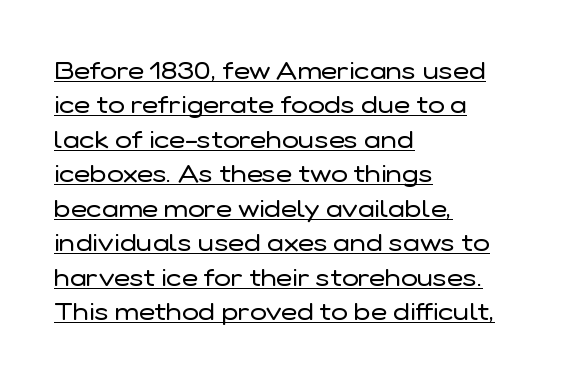
{"italic": "no", "bold": "no", "underline": "yes", "align": "left", "line_spacing": "normal", "line_spacing_ratio": 1.38, "letter_spacing": "normal", "letter_spacing_em": 0.0, "glyph_px": 25}
